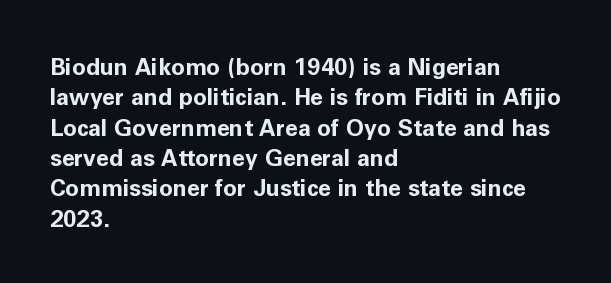
{"italic": "no", "bold": "yes", "underline": "no", "align": "left", "line_spacing": "normal", "line_spacing_ratio": 1.32, "letter_spacing": "normal", "letter_spacing_em": 0.0, "glyph_px": 23}
